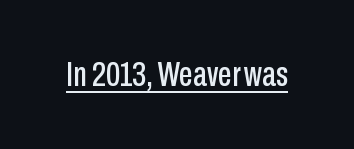
{"serif": "no", "italic": "no", "width": "condensed", "stroke_contrast": "low", "x_height": "medium", "monospaced": "no", "underline": "yes", "letter_spacing": "normal", "letter_spacing_em": 0.0, "glyph_px": 35}
